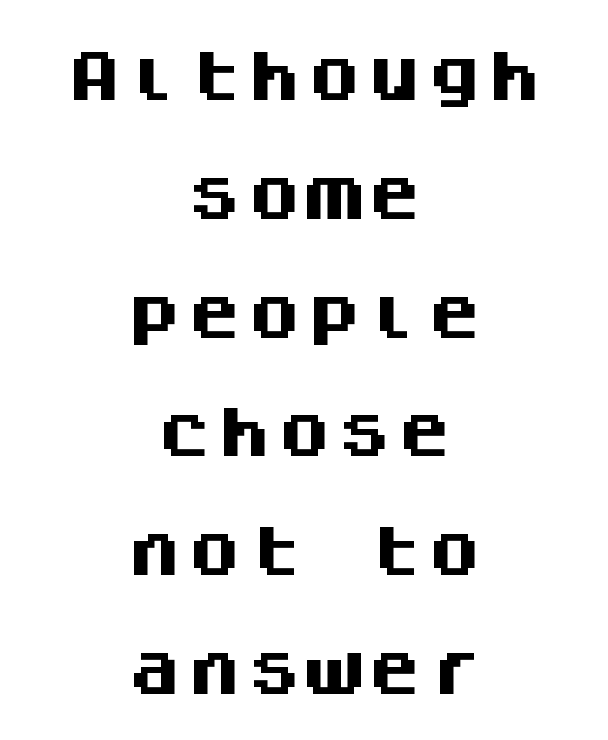
The passage shown is typed in a monospace face where columns stay perfectly aligned. Vertical spacing — loose. The passage shown is not underscored anywhere. The passage shown is emphatically bold. Visually the block forms a symmetrical silhouette, jagged on both flanks. Letterform terminals end flat and unadorned throughout the passage.
